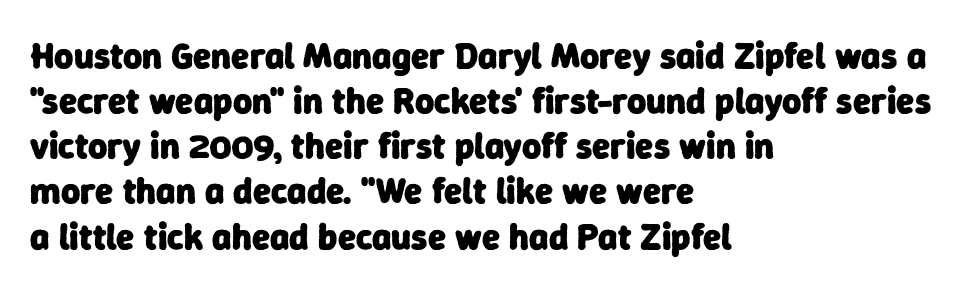
Does the weight exceed regular? Yes, all the way to bold. You could not count columns in this text — the font is proportionally spaced. The letters carry no serifs — their stems end cleanly without finishing strokes. Underline: absent.
